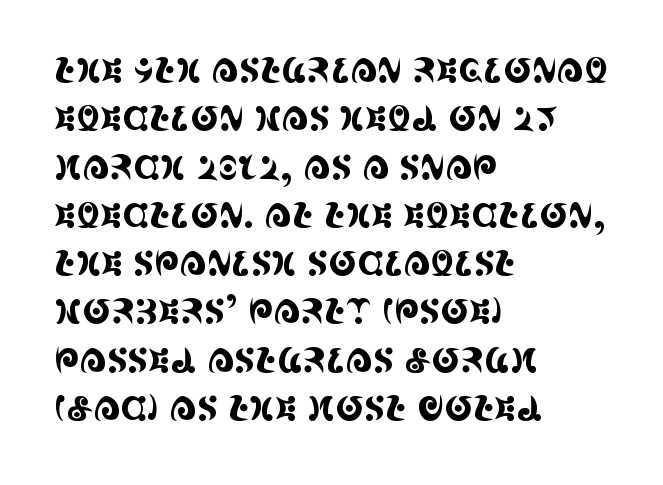
{"serif": "yes", "italic": "no", "width": "condensed", "x_height": "large", "monospaced": "no", "underline": "no", "align": "left", "line_spacing": "normal", "line_spacing_ratio": 1.42, "letter_spacing": "normal", "letter_spacing_em": 0.0, "glyph_px": 34}
